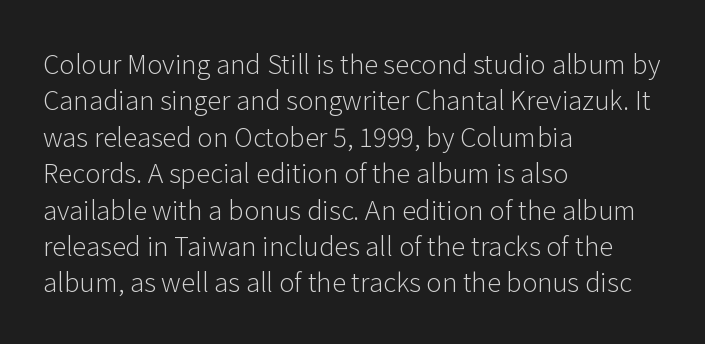
{"italic": "no", "bold": "no", "underline": "no", "align": "left", "line_spacing": "normal", "line_spacing_ratio": 1.4, "letter_spacing": "normal", "letter_spacing_em": 0.0, "glyph_px": 26}
